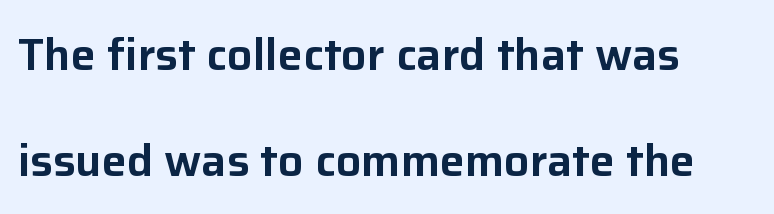
You could not count columns in this text — the font is proportionally spaced. The typography opts for an upright posture over an oblique one. A great deal of white space separates one row of letters from the next. Each word holds together tightly as a unit, with standard inter-letter gaps. Every row of glyphs begins at an identical x-position on the left. You can tell from the bare stems that sans-serif type was used.
